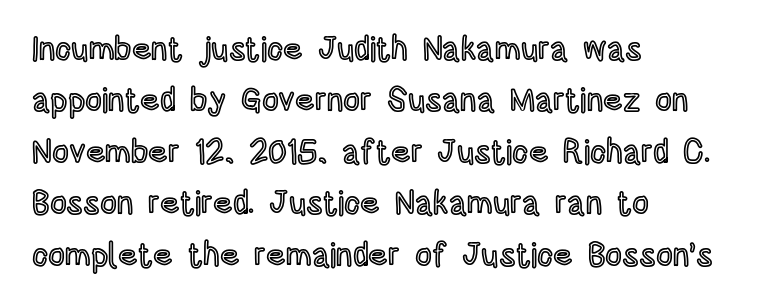
The image shows 33 px condensed type, upright; set left-aligned, normal line spacing (1.56x), normal letter spacing, not underlined; a large x-height.
